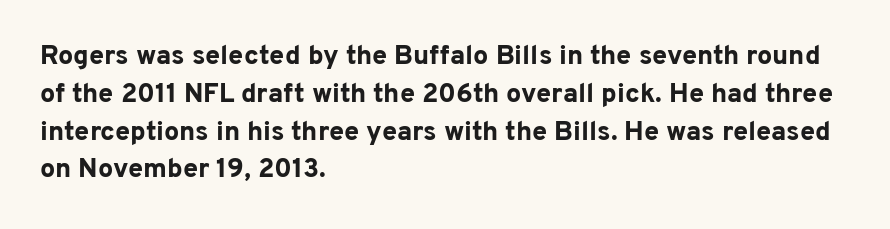
Line spacing here is normal. The baseline area is clear. This sample uses an upright cut, with every glyph sitting square on the baseline. These lines keep a tight, regular rhythm from letter to letter. Line beginnings align vertically; line endings do not.
